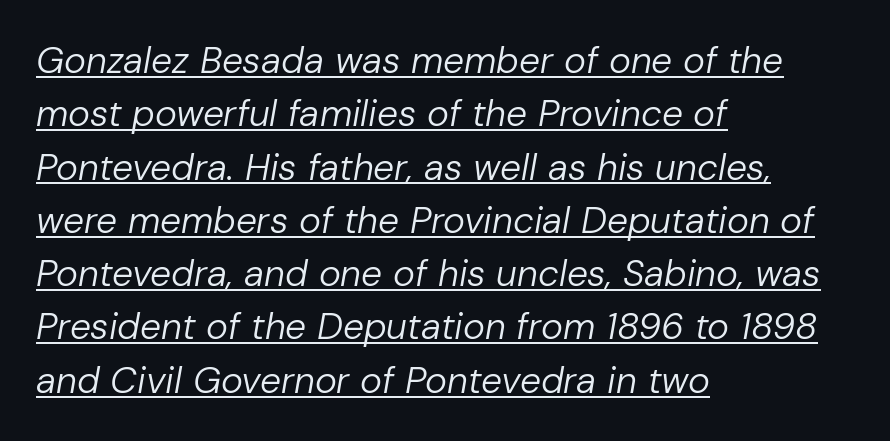
The image shows 37 px regular-weight type, italic (leaning right); set left-aligned, normal line spacing (1.44x), normal letter spacing, underlined; low stroke contrast and a medium x-height.
